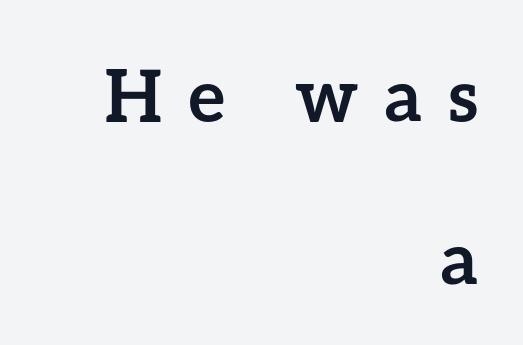
Posture: straight, roman, zero tilt. Each row of text sits above clean, open space. Alignment: flush right. The passage shown is emphatically bold.
